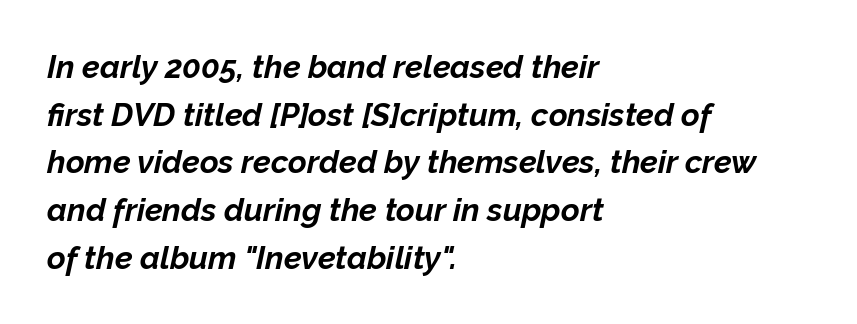
{"italic": "yes", "lean": "right", "slant_degrees": 12, "bold": "yes", "weight": "bold", "width": "normal", "stroke_contrast": "low", "x_height": "medium", "monospaced": "no", "underline": "no", "align": "left", "line_spacing": "normal", "line_spacing_ratio": 1.49, "letter_spacing": "normal", "letter_spacing_em": 0.0, "glyph_px": 32}
